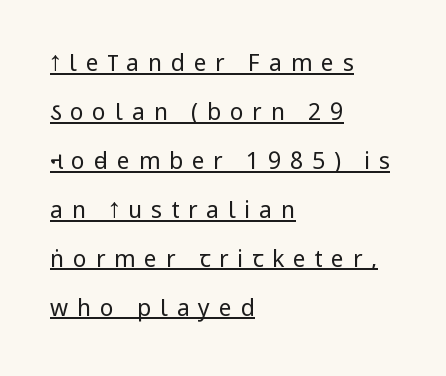
The image shows 23 px text type, upright; set left-aligned, loose line spacing (2.13x), unusually wide letter spacing (+0.38 em), underlined.
